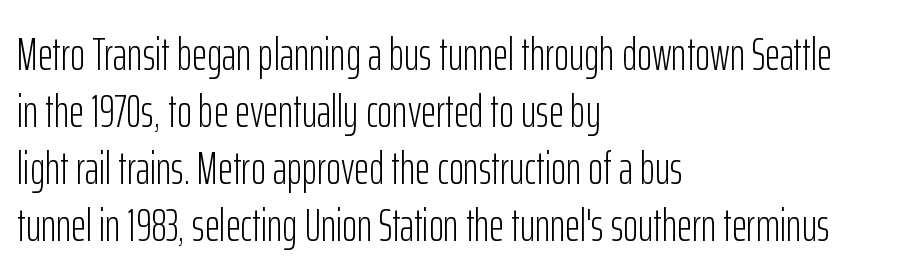
The image shows 46 px light, condensed sans-serif type, upright; set left-aligned, line spacing 1.24x, normal letter spacing, not underlined; low stroke contrast and a medium x-height.
